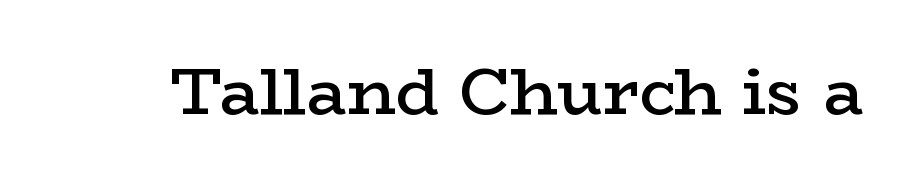
The passage shown is semibold, sitting just below true bold. The face used here is proportionally spaced, like ordinary book or web type. The letters sit at their default tracking, neither squeezed nor spread. Is this a sans? No — the strokes have serifs. Do the letters lean? They stand straight.
